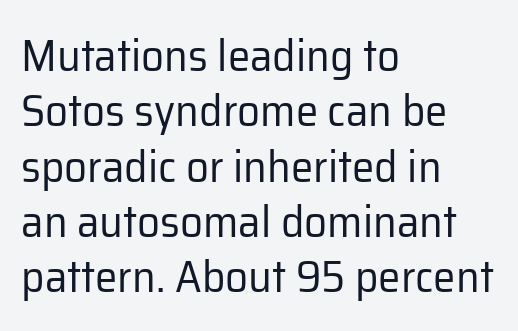
Q: Is the text bold? A: No.
Q: Is the text italic (slanted)? A: No, it is upright.
Q: Is the typeface a serif or a sans-serif typeface? A: Sans-serif.
Q: Is the text underlined? A: No.
Q: How is the paragraph aligned? A: Left-aligned.
Q: Is the spacing between letters normal or unusually wide? A: Normal.
Q: Width (condensed, normal, or wide)? A: Normal.
Q: Stroke contrast? A: Low.
Q: x-height? A: Medium.
Q: Monospaced? A: No.
